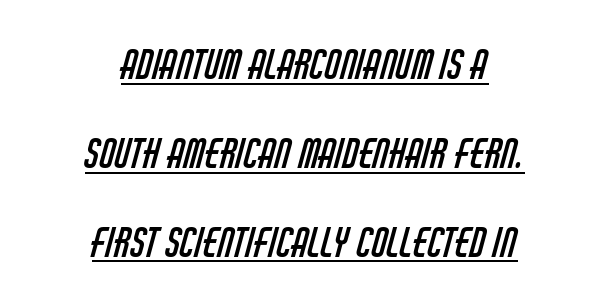
{"serif": "no", "bold": "no", "weight": "regular", "width": "condensed", "stroke_contrast": "low", "x_height": "large", "monospaced": "no", "underline": "yes", "align": "center", "line_spacing": "loose", "line_spacing_ratio": 2.22, "letter_spacing": "normal", "letter_spacing_em": 0.0, "glyph_px": 40}
